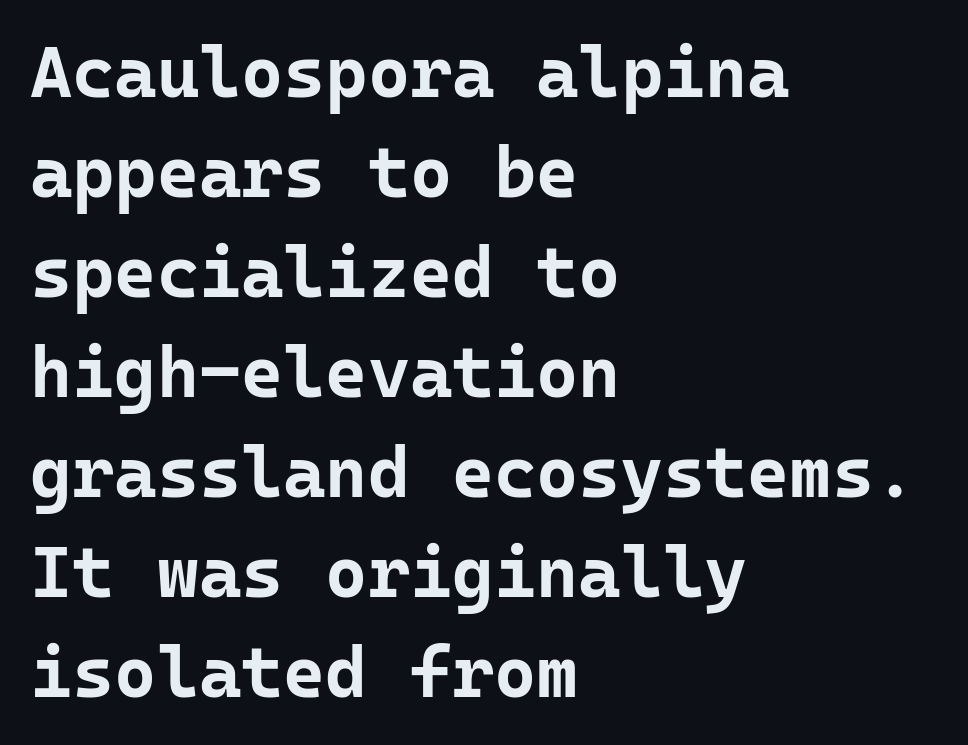
The image shows 72 px bold sans-serif type, upright, monospaced; set left-aligned, normal line spacing (1.39x), normal letter spacing, not underlined; low stroke contrast and a medium x-height.
